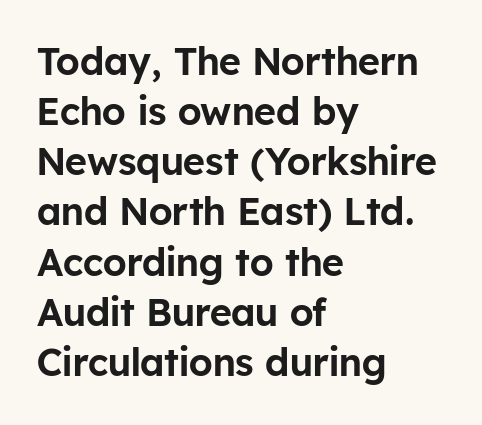
{"serif": "no", "italic": "no", "width": "normal", "stroke_contrast": "low", "x_height": "medium", "monospaced": "no", "underline": "no", "align": "left", "line_spacing": "normal", "line_spacing_ratio": 1.32, "letter_spacing": "normal", "letter_spacing_em": 0.0, "glyph_px": 38}
